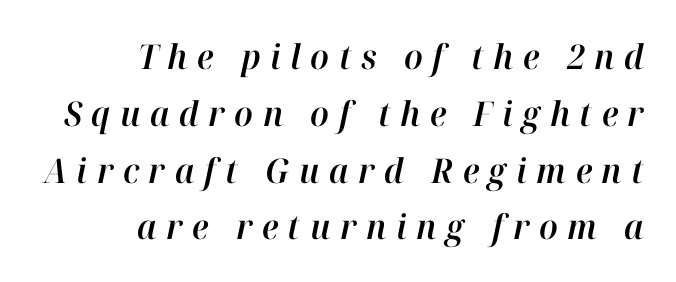
{"italic": "yes", "lean": "right", "slant_degrees": 12, "width": "normal", "stroke_contrast": "high", "x_height": "medium", "monospaced": "no", "underline": "no", "align": "right", "line_spacing": "normal", "line_spacing_ratio": 1.67, "letter_spacing": "wide", "letter_spacing_em": 0.28, "glyph_px": 34}
